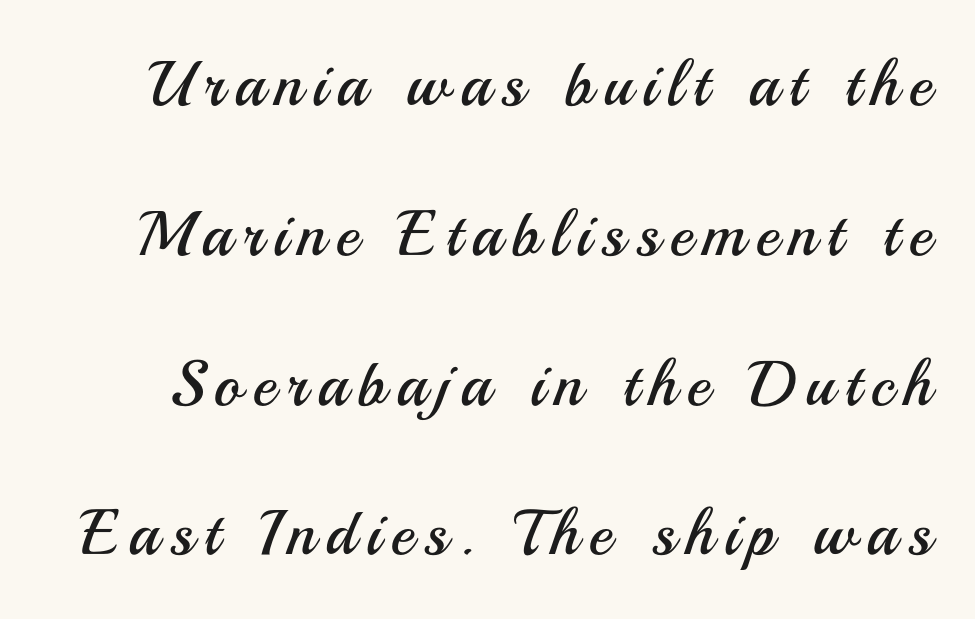
The image shows 64 px regular-weight sans-serif type; set loose line spacing (2.34x), not underlined; medium stroke contrast and a small x-height.
